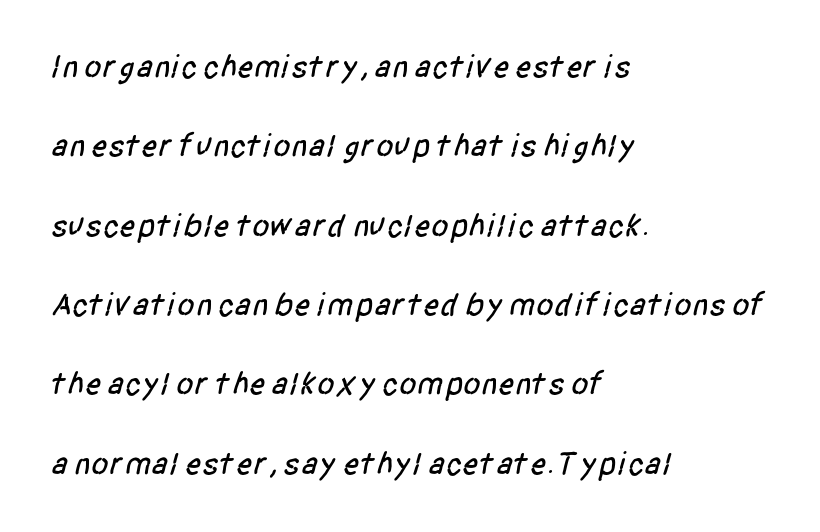
{"serif": "no", "width": "condensed", "stroke_contrast": "low", "x_height": "large", "monospaced": "no", "underline": "no", "align": "left", "line_spacing": "loose", "line_spacing_ratio": 2.48, "letter_spacing": "normal", "letter_spacing_em": 0.0, "glyph_px": 32}
